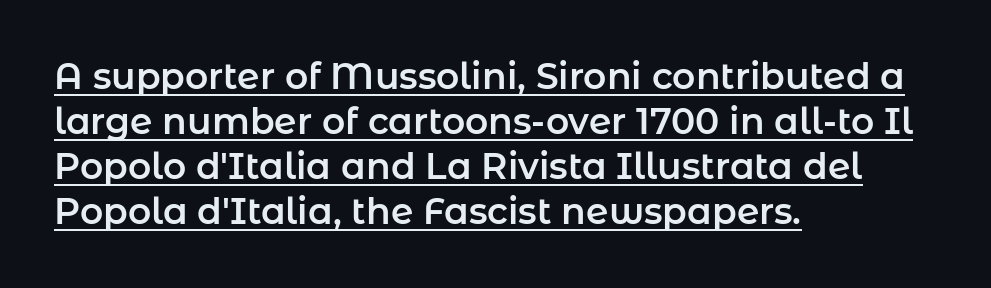
A typesetter would call this zero additional tracking. This sample carries an underscore along the baseline area. The rendering uses a moderate line-height, typical for paragraphs. The face used here is proportionally spaced, like ordinary book or web type. Is the block centered? No — it sits flush against the left margin.
